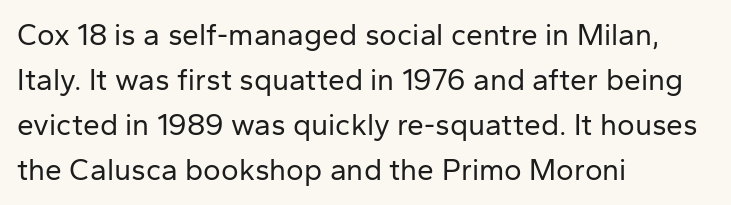
Is this a heavy cut? Hardly; it is regular or lighter. This is sans-serif lettering, the kind often seen on screens and signage. The rows are spaced the way most documents space them. Characters follow at the spacing the type designer built in.
